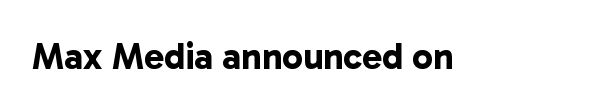
Is the type bold? Yes — the strokes are clearly thick and heavy. Short note: letters normally spaced. Note the varied advance widths — an 'i' is clearly narrower than an 'm'. Letterform terminals end flat and unadorned throughout the passage. Unmarked baselines from the first word to the last.
